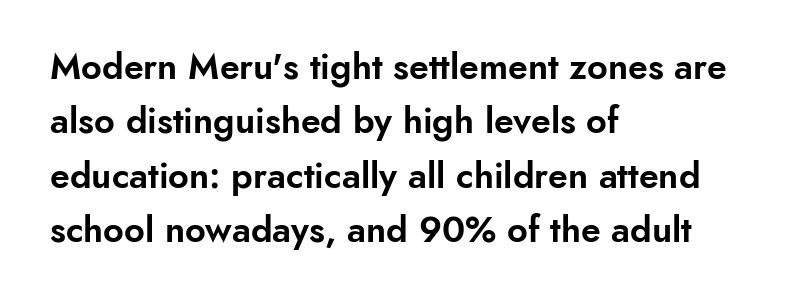
Q: Is the text italic (slanted)? A: No, it is upright.
Q: Is the typeface a serif or a sans-serif typeface? A: Sans-serif.
Q: Is the text underlined? A: No.
Q: How is the paragraph aligned? A: Left-aligned.
Q: Is the spacing between letters normal or unusually wide? A: Normal.
Q: Is the spacing between lines tight, normal or loose? A: Normal.
Q: Width (condensed, normal, or wide)? A: Normal.
Q: Stroke contrast? A: Low.
Q: x-height? A: Small.
Q: Monospaced? A: No.
